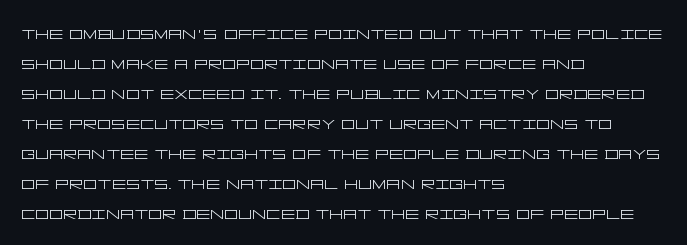
Q: Is the text bold? A: No.
Q: Is the text italic (slanted)? A: No, it is upright.
Q: Is the text underlined? A: No.
Q: How is the paragraph aligned? A: Left-aligned.
Q: Is the spacing between letters normal or unusually wide? A: Normal.
Q: Is the spacing between lines tight, normal or loose? A: Normal.
